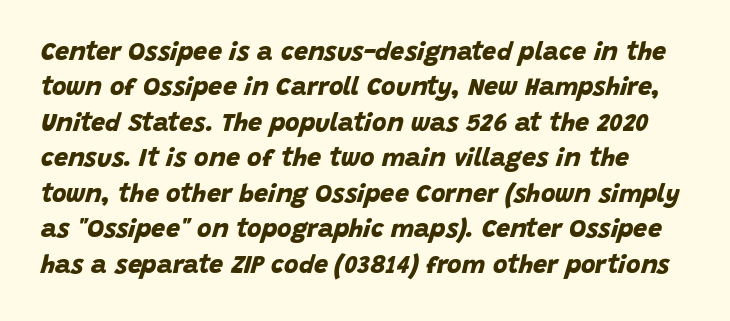
{"bold": "yes", "underline": "no", "line_spacing": "normal", "line_spacing_ratio": 1.42, "letter_spacing": "normal", "letter_spacing_em": 0.0, "glyph_px": 25}
